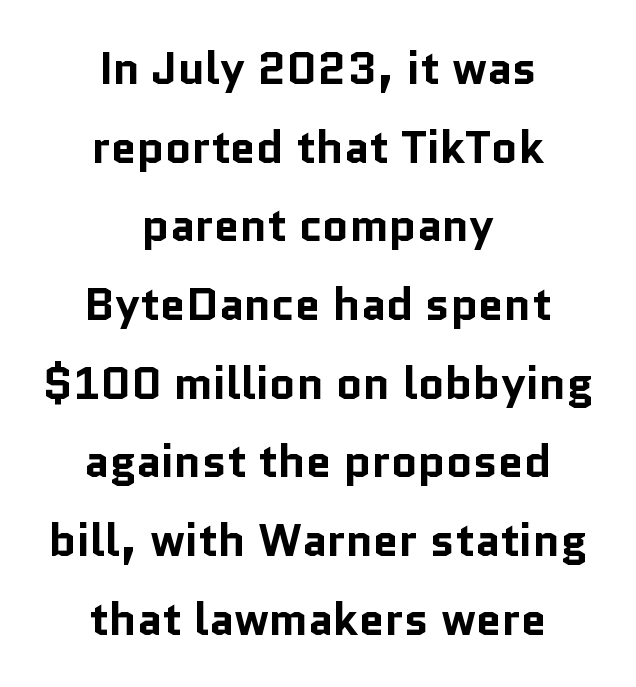
The designer went with a sans here, leaving each stem footless. Check the space under the baseline: it is left empty. As a designer I'd log this as weight 700, bold. A student would call this center alignment; a typographer would say set centered. Vertical strokes here are truly vertical.
